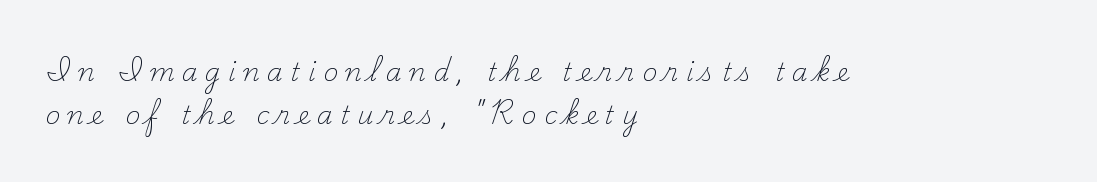
{"bold": "no", "underline": "no", "align": "left", "line_spacing_ratio": 1.71, "letter_spacing": "wide", "letter_spacing_em": 0.3, "glyph_px": 25}
